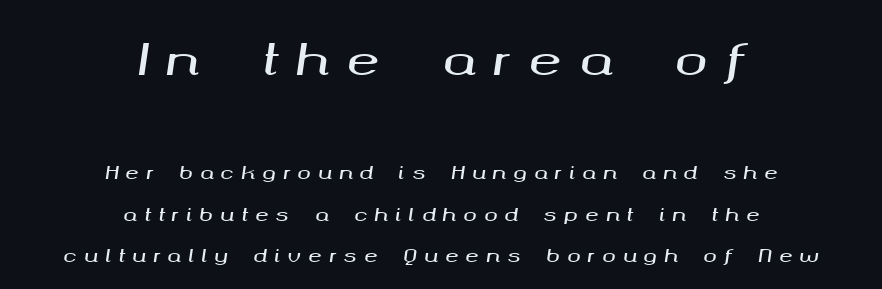
{"italic": "yes", "lean": "right", "slant_degrees": 8, "width": "wide", "stroke_contrast": "medium", "x_height": "medium", "monospaced": "no", "underline": "no", "align": "center", "line_spacing": "loose", "line_spacing_ratio": 2.3, "letter_spacing": "wide", "letter_spacing_em": 0.4, "larger_block": "first", "size_ratio": 2.44, "glyph_px": 44}
